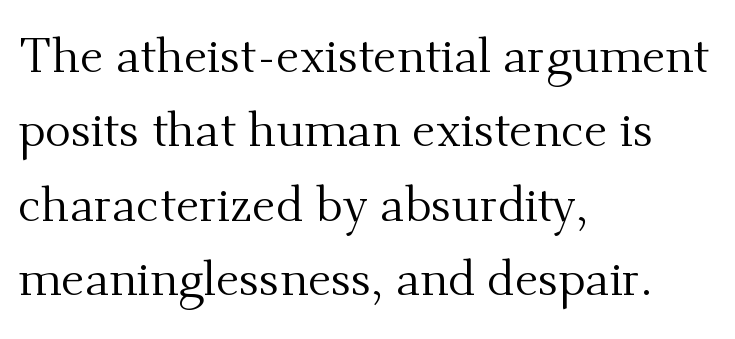
{"serif": "yes", "italic": "no", "bold": "no", "weight": "regular", "width": "normal", "stroke_contrast": "medium", "x_height": "small", "monospaced": "no", "underline": "no", "align": "left", "line_spacing": "normal", "line_spacing_ratio": 1.52, "letter_spacing": "normal", "letter_spacing_em": 0.0, "glyph_px": 49}
